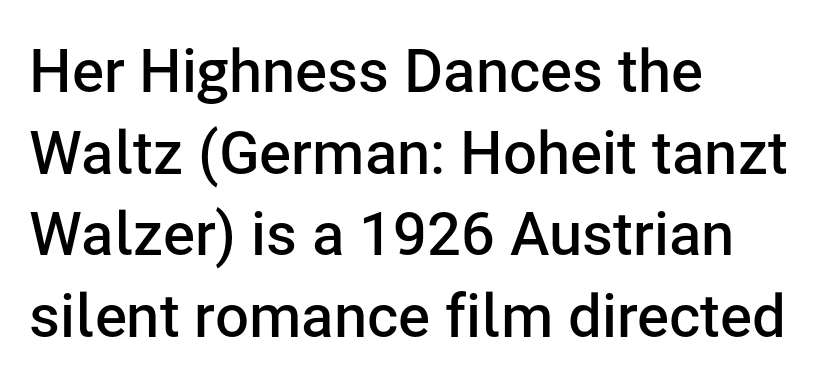
The image shows 60 px semibold sans-serif type, upright; set left-aligned, normal line spacing (1.36x), normal letter spacing, not underlined; low stroke contrast and a medium x-height.
